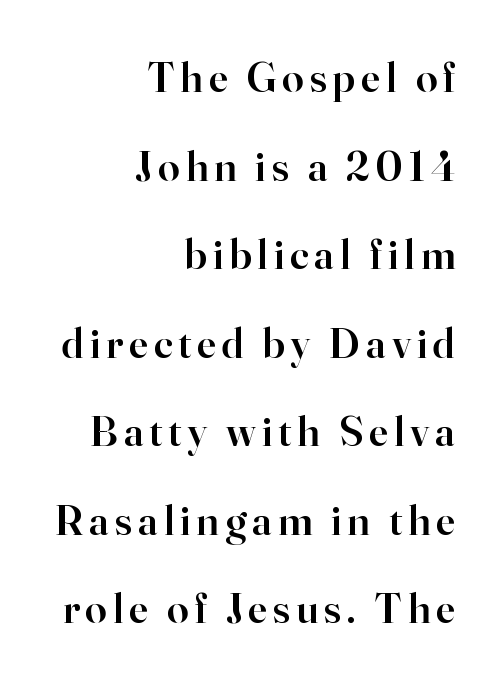
Q: Is the text bold? A: Semi-bold.
Q: Is the text italic (slanted)? A: No, it is upright.
Q: Is the typeface a serif or a sans-serif typeface? A: Serif.
Q: Is the text underlined? A: No.
Q: How is the paragraph aligned? A: Right-aligned.
Q: Is the spacing between lines tight, normal or loose? A: Loose.
Q: Width (condensed, normal, or wide)? A: Normal.
Q: Stroke contrast? A: High.
Q: x-height? A: Small.
Q: Monospaced? A: No.
